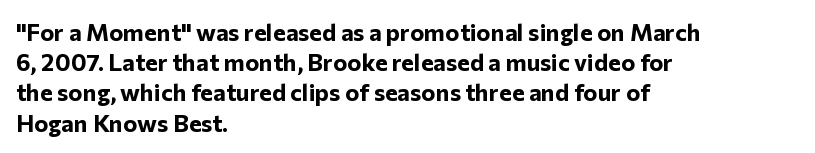
{"italic": "no", "bold": "yes", "underline": "no", "align": "left", "line_spacing": "normal", "line_spacing_ratio": 1.26, "letter_spacing": "normal", "letter_spacing_em": 0.0, "glyph_px": 24}
